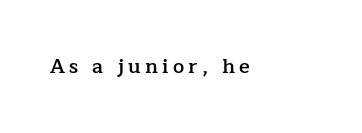
Someone cranked the tracking dial way up on this one. A clean baseline with only descenders dipping below it. The letters stand straight up with perfectly vertical stems. On the weight axis this lands at semibold, roughly 600.
